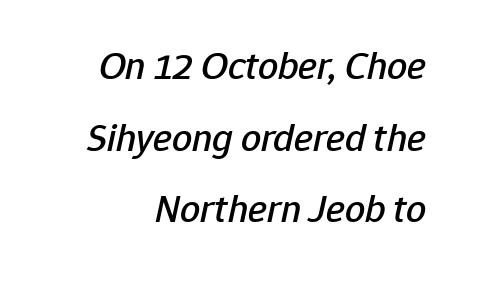
Q: Is the text italic (slanted)? A: Yes, it leans right by about 12 degrees.
Q: Is the text underlined? A: No.
Q: Is the spacing between letters normal or unusually wide? A: Normal.
Q: Width (condensed, normal, or wide)? A: Normal.
Q: Stroke contrast? A: Low.
Q: x-height? A: Medium.
Q: Monospaced? A: No.
